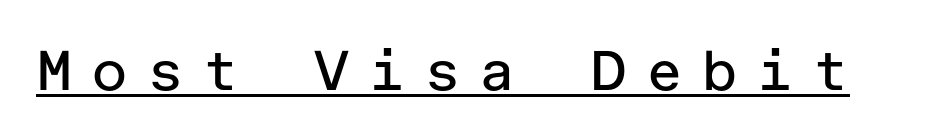
{"serif": "no", "italic": "no", "bold": "no", "weight": "regular", "width": "normal", "stroke_contrast": "low", "x_height": "medium", "underline": "yes", "letter_spacing": "wide", "letter_spacing_em": 0.33, "glyph_px": 56}
